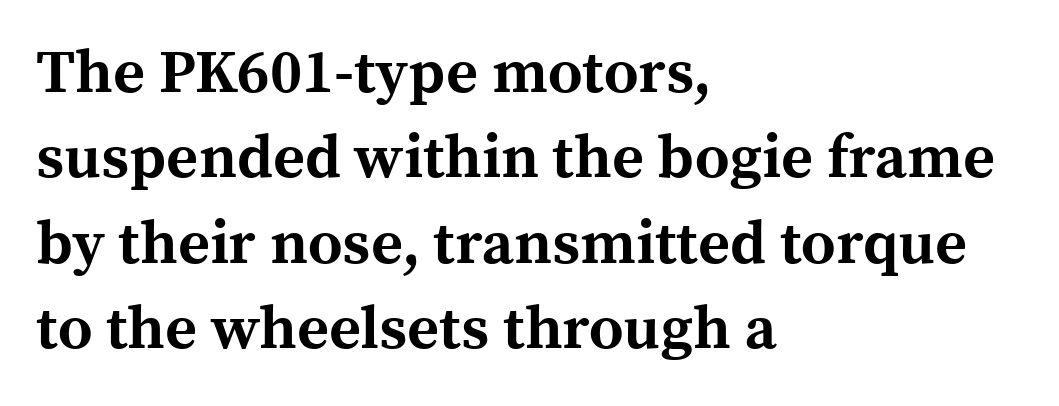
{"serif": "yes", "italic": "no", "bold": "yes", "weight": "bold", "width": "normal", "x_height": "medium", "monospaced": "no", "underline": "no", "align": "left", "line_spacing": "normal", "line_spacing_ratio": 1.4, "letter_spacing": "normal", "letter_spacing_em": 0.0, "glyph_px": 61}
